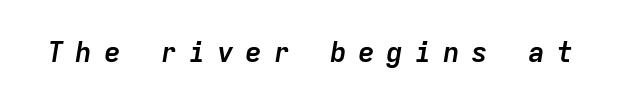
You could only call the tracking loose — the letters float apart. Looks like terminal output: every glyph gets an equal slot. Bold? Absolutely — the strokes are thick and heavy. Unmarked baselines from the first word to the last. Is the type slanted? Yes — the strokes lean at a clear angle.
